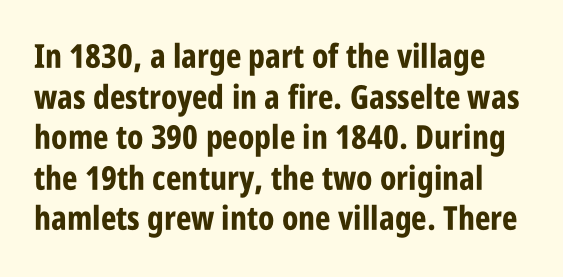
Each glyph is drawn with heavy, bold strokes. These lines are rendered in a variable-pitch font. Look at the tracking — it's just the regular setting, nothing added. The glyphs are unaccompanied by any horizontal stroke below them. These lines are composed in type without serifs. It's the straight-up-and-down kind of type.
